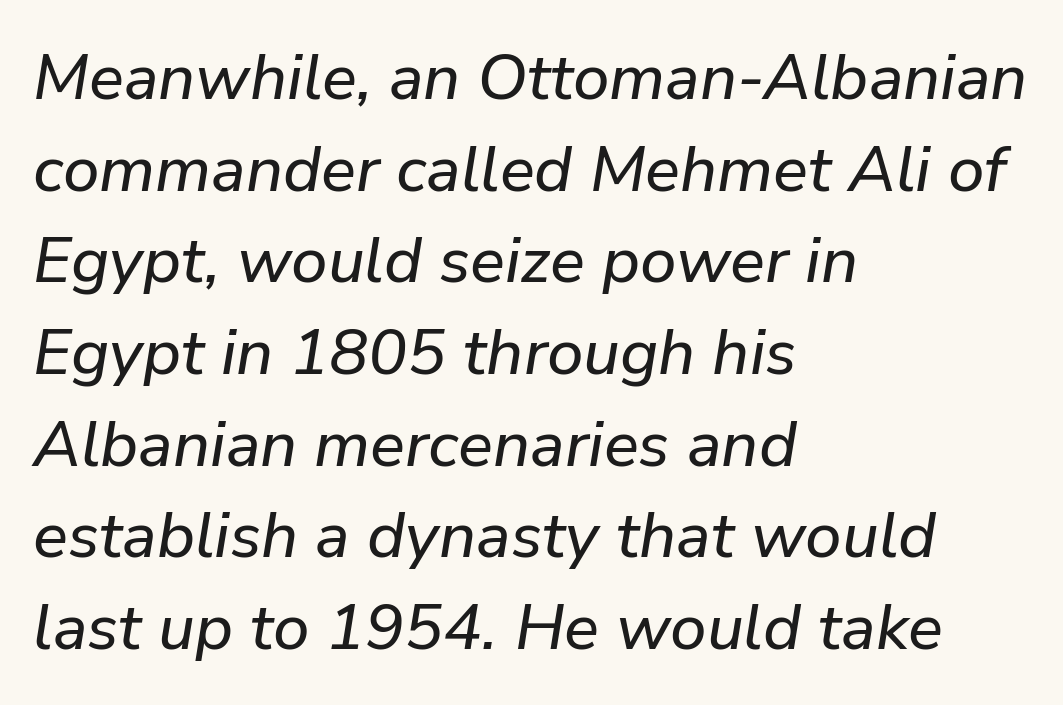
Q: Is the text italic (slanted)? A: Yes, it leans right by about 9 degrees.
Q: Is the text underlined? A: No.
Q: How is the paragraph aligned? A: Left-aligned.
Q: Is the spacing between letters normal or unusually wide? A: Normal.
Q: Is the spacing between lines tight, normal or loose? A: Normal.
Q: Width (condensed, normal, or wide)? A: Normal.
Q: Stroke contrast? A: Low.
Q: x-height? A: Medium.
Q: Monospaced? A: No.
